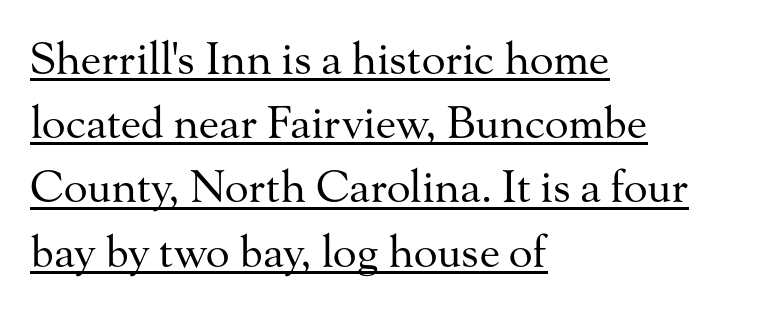
{"serif": "yes", "italic": "no", "bold": "no", "weight": "regular", "width": "normal", "stroke_contrast": "medium", "x_height": "small", "monospaced": "no", "underline": "yes", "align": "left", "line_spacing": "normal", "line_spacing_ratio": 1.46, "letter_spacing": "normal", "letter_spacing_em": 0.0, "glyph_px": 44}
